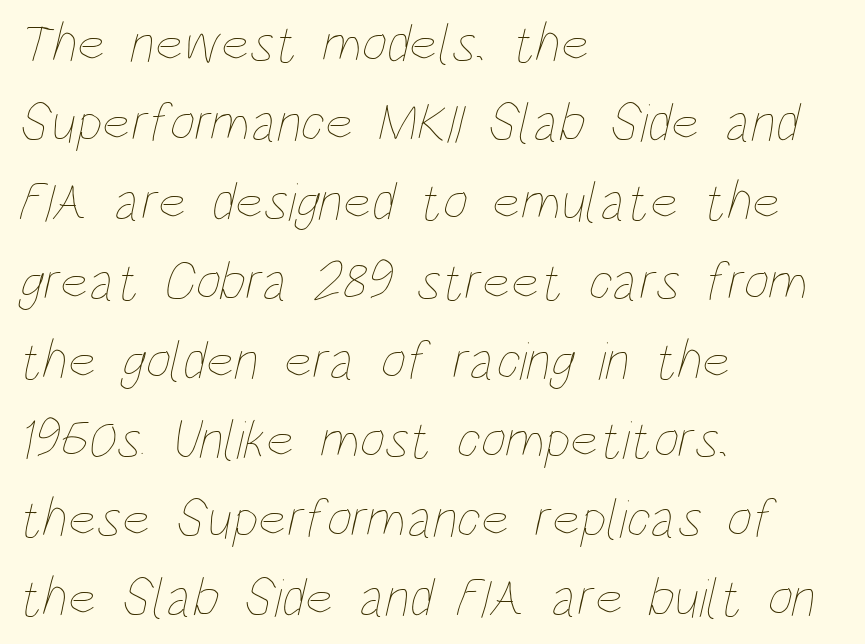
The image shows 55 px thin, condensed type; set left-aligned, normal line spacing (1.44x), normal letter spacing, not underlined; low stroke contrast and a large x-height.
